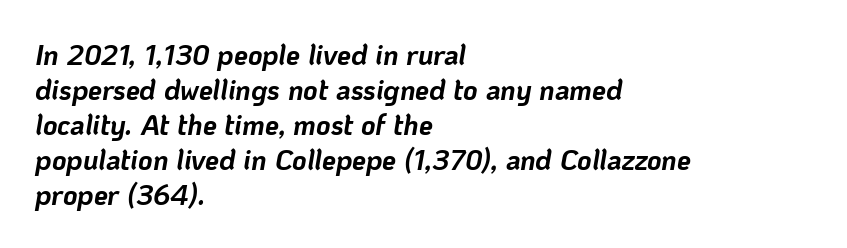
The image shows 28 px bold type, italic (leaning right); set left-aligned, normal line spacing (1.25x), normal letter spacing, not underlined; low stroke contrast and a medium x-height.
